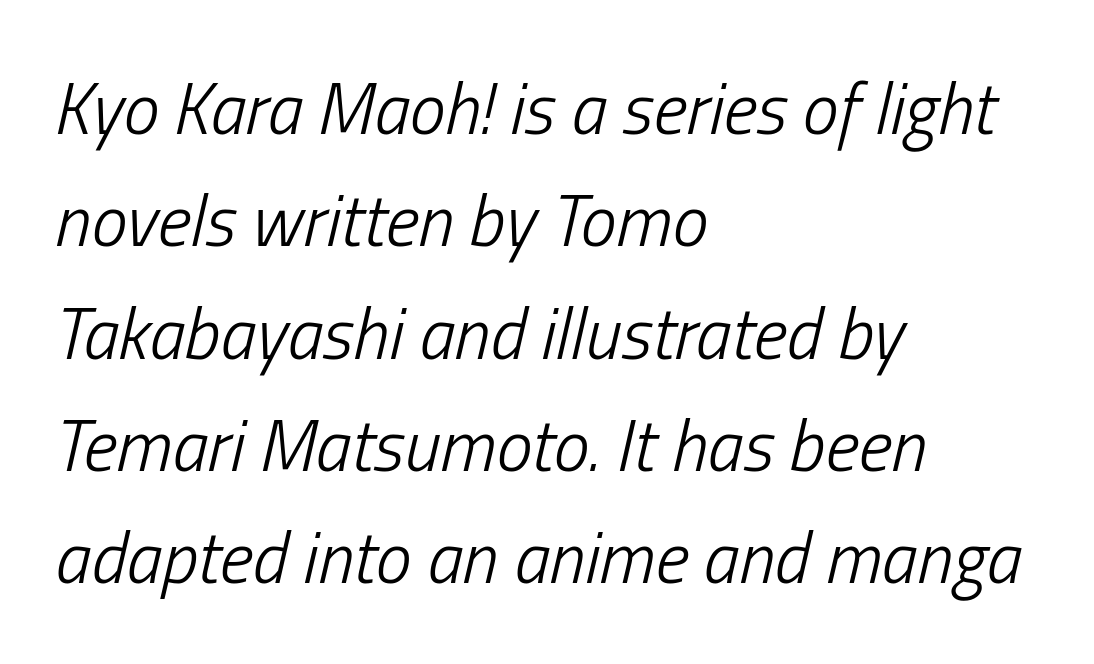
{"italic": "yes", "lean": "right", "slant_degrees": 13, "bold": "no", "weight": "light", "width": "condensed", "stroke_contrast": "low", "x_height": "medium", "monospaced": "no", "underline": "no", "align": "left", "line_spacing": "normal", "line_spacing_ratio": 1.56, "letter_spacing": "normal", "letter_spacing_em": 0.0, "glyph_px": 72}
